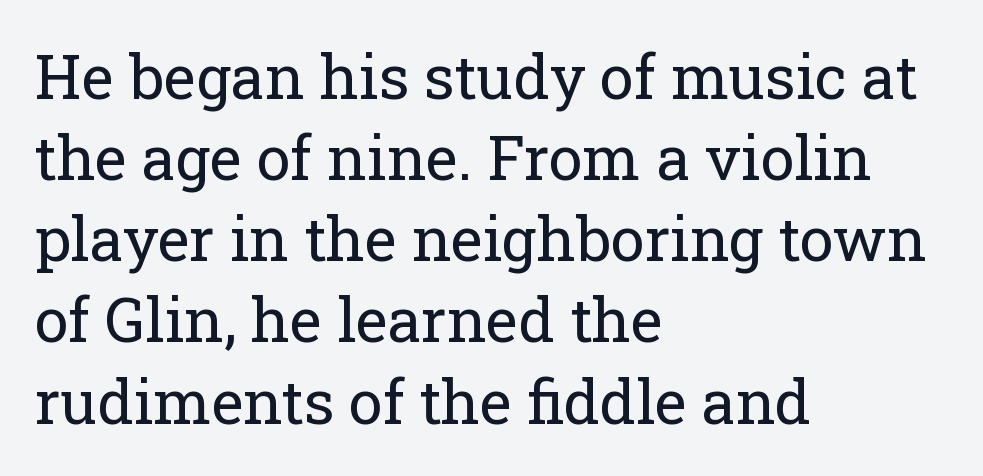
Q: Is the text bold? A: No.
Q: Is the text italic (slanted)? A: No, it is upright.
Q: Is the typeface a serif or a sans-serif typeface? A: Serif.
Q: Is the text underlined? A: No.
Q: How is the paragraph aligned? A: Left-aligned.
Q: Is the spacing between letters normal or unusually wide? A: Normal.
Q: Is the spacing between lines tight, normal or loose? A: Normal.
Q: Width (condensed, normal, or wide)? A: Normal.
Q: Stroke contrast? A: Low.
Q: x-height? A: Medium.
Q: Monospaced? A: No.
